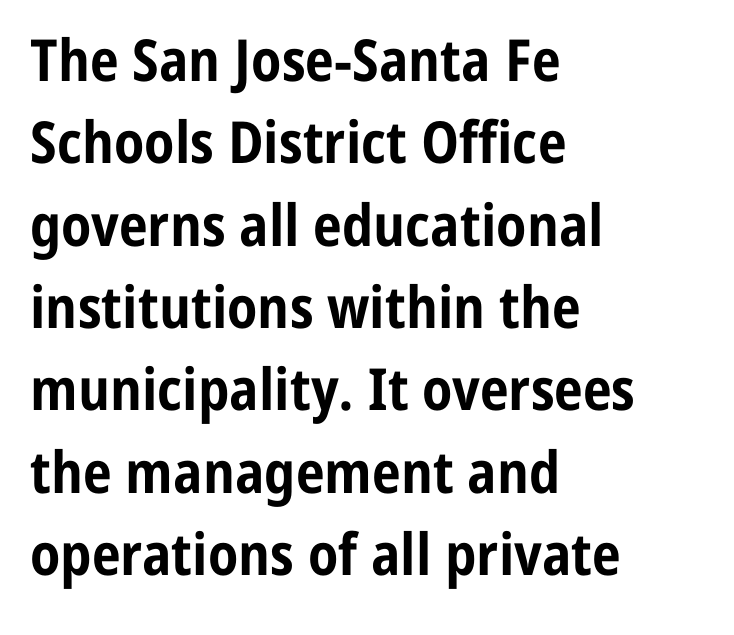
The setting favours the left margin, as ordinary paragraphs usually do. Successive baselines arrive at the customary interval. The face used here has the dense, thick strokes of a bold. Does the type have serifs? No, each stem ends abruptly. This rendering features lettering with no underline. Inter-character spacing is left at the font's built-in metrics.
